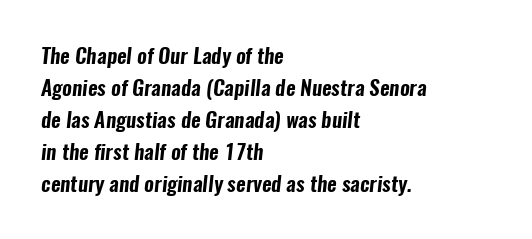
Q: Is the text underlined? A: No.
Q: How is the paragraph aligned? A: Left-aligned.
Q: Is the spacing between letters normal or unusually wide? A: Normal.
Q: Is the spacing between lines tight, normal or loose? A: Normal.
